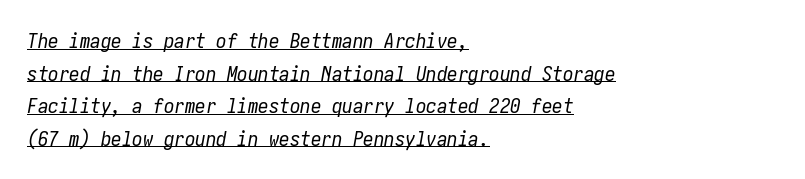
Q: Is the text bold? A: No.
Q: Is the text italic (slanted)? A: Yes, it leans right by about 10 degrees.
Q: Is the text underlined? A: Yes.
Q: How is the paragraph aligned? A: Left-aligned.
Q: Is the spacing between letters normal or unusually wide? A: Normal.
Q: Is the spacing between lines tight, normal or loose? A: Normal.
